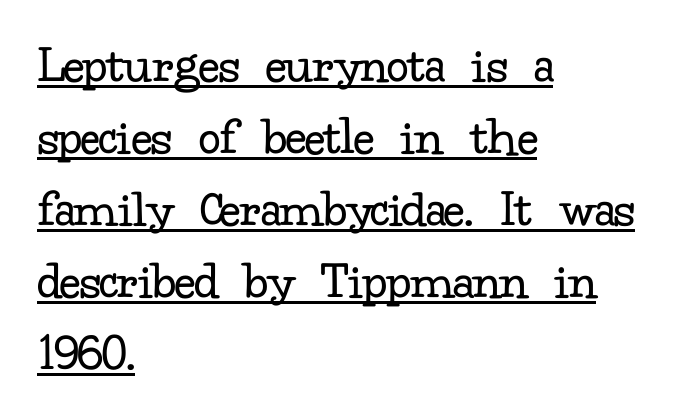
{"serif": "yes", "italic": "no", "bold": "no", "weight": "regular", "width": "normal", "stroke_contrast": "low", "x_height": "small", "monospaced": "no", "underline": "yes", "align": "left", "line_spacing": "normal", "line_spacing_ratio": 1.31, "letter_spacing": "normal", "letter_spacing_em": 0.0, "glyph_px": 55}
